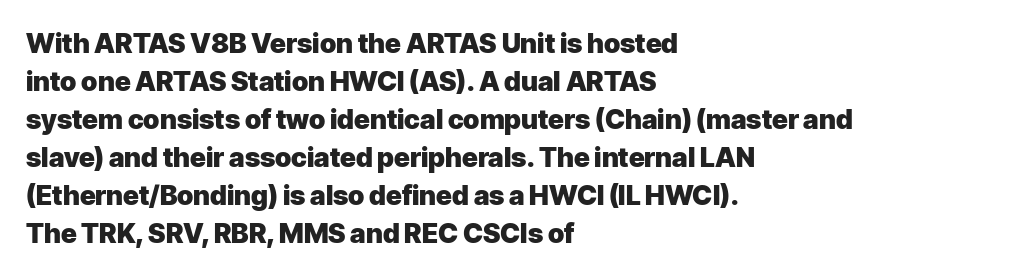
Nothing unusual about the tracking: characters are spaced as the font intends. Glance below the letters and you will spot only blank space. Designer's note — italics off, roman on. Alignment: flush left.
